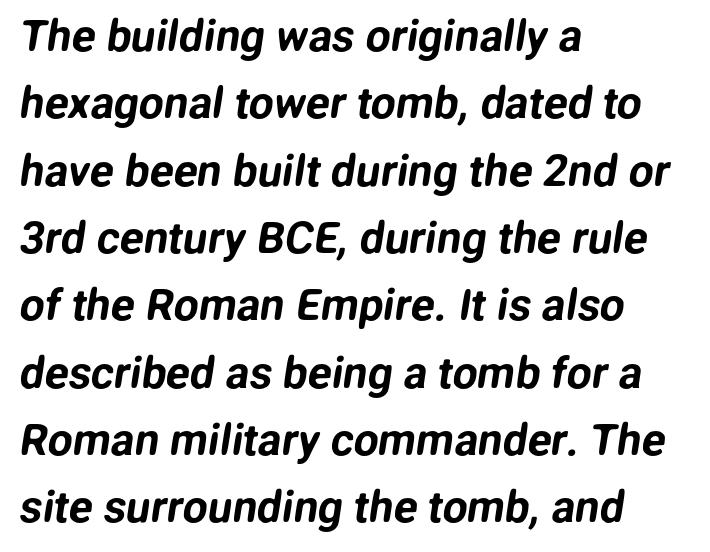
The image shows 44 px sans-serif type; set left-aligned, normal line spacing (1.53x), normal letter spacing, not underlined; low stroke contrast and a medium x-height.
